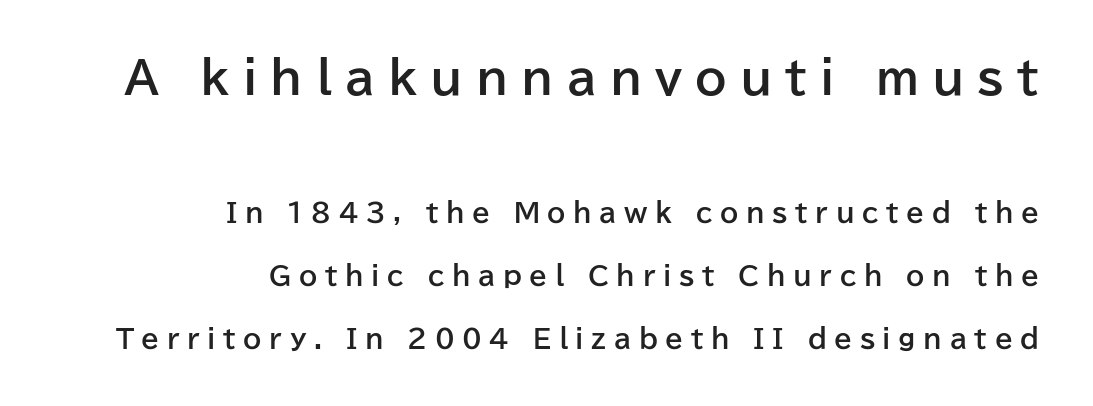
Typesetter's note: full bold, strokes at maximum text heaviness. Note: no serifs on the glyphs. Notice how the passage keeps a crisp vertical edge on the right only. Short note: letters widely spaced. Letters rest on an invisible, unmarked baseline.
